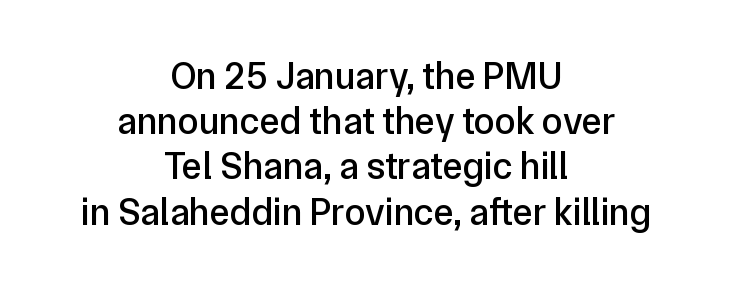
Q: Is the text italic (slanted)? A: No, it is upright.
Q: Is the typeface a serif or a sans-serif typeface? A: Sans-serif.
Q: Is the text underlined? A: No.
Q: How is the paragraph aligned? A: Centered.
Q: Is the spacing between letters normal or unusually wide? A: Normal.
Q: Width (condensed, normal, or wide)? A: Normal.
Q: Stroke contrast? A: Low.
Q: x-height? A: Medium.
Q: Monospaced? A: No.
